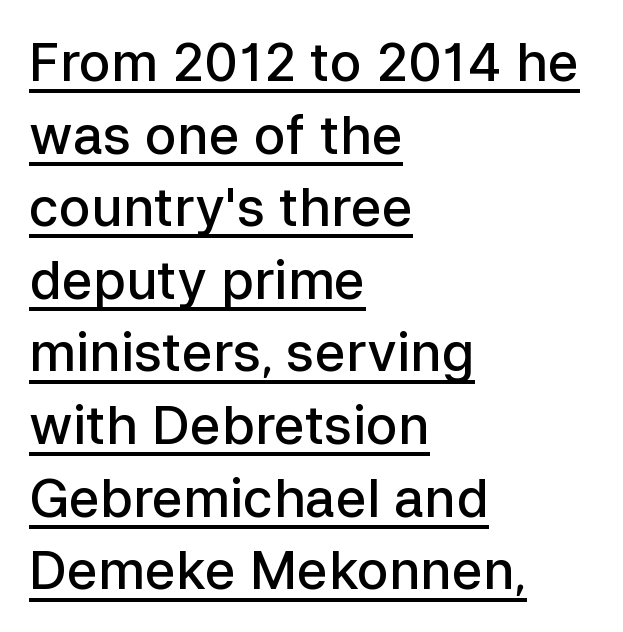
{"serif": "no", "italic": "no", "bold": "semi", "weight": "semibold", "width": "normal", "stroke_contrast": "low", "x_height": "medium", "monospaced": "no", "underline": "yes", "align": "left", "line_spacing": "normal", "line_spacing_ratio": 1.37, "letter_spacing": "normal", "letter_spacing_em": 0.0, "glyph_px": 53}
